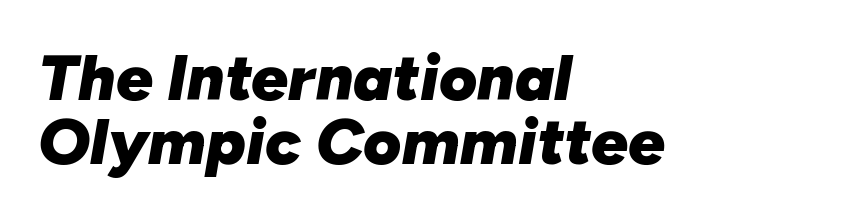
The image shows 65 px heavy type, italic (leaning right); set left-aligned, tight line spacing (0.98x), normal letter spacing, not underlined; low stroke contrast and a medium x-height.
